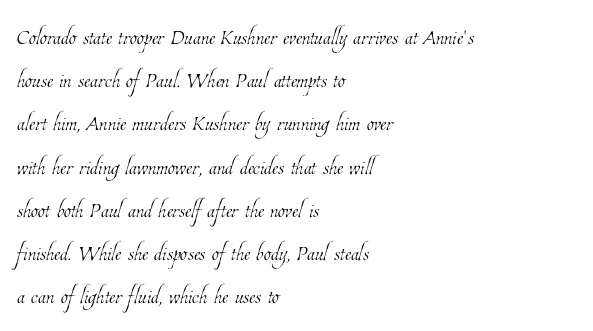
{"bold": "no", "weight": "thin", "width": "condensed", "stroke_contrast": "low", "x_height": "medium", "monospaced": "no", "underline": "no", "align": "left", "line_spacing": "normal", "line_spacing_ratio": 1.49, "letter_spacing": "normal", "letter_spacing_em": 0.0, "glyph_px": 29}
